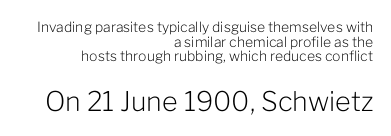
Q: Is the text bold? A: No.
Q: Is the text italic (slanted)? A: No, it is upright.
Q: Is the text underlined? A: No.
Q: How is the paragraph aligned? A: Right-aligned.
Q: Is the spacing between letters normal or unusually wide? A: Normal.
Q: Is the spacing between lines tight, normal or loose? A: Tight.
Q: Which block of text is set in a larger size, the first (top) or the second (bottom)? A: The second (bottom) one.
